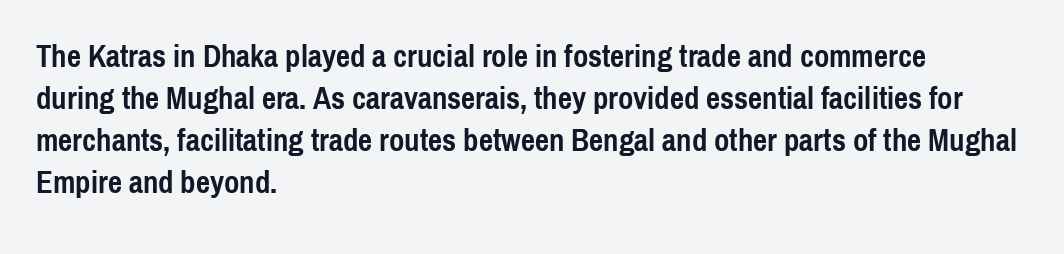
The image shows 31 px semibold, condensed sans-serif type, upright; set left-aligned, normal line spacing (1.36x), normal letter spacing, not underlined; a medium x-height.
